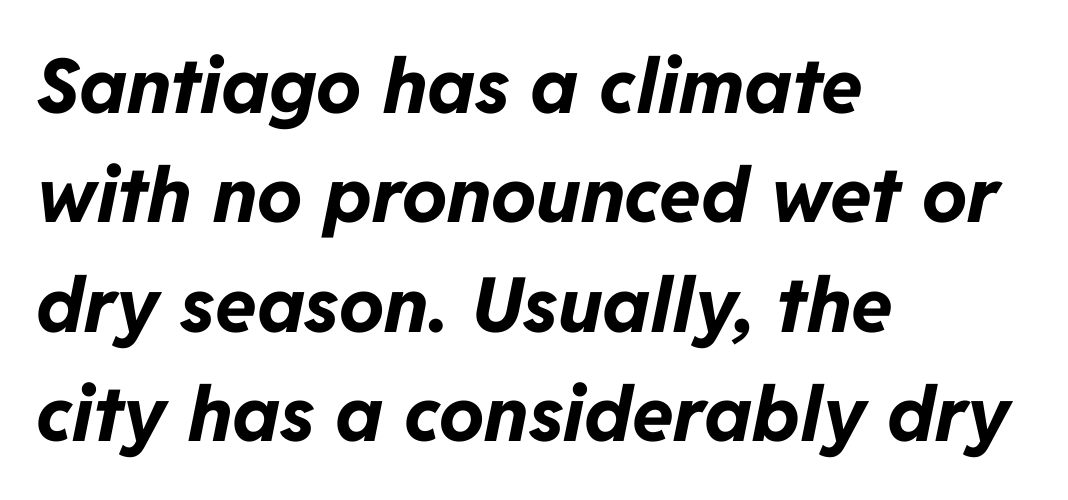
Q: Is the text bold? A: Yes.
Q: Is the text italic (slanted)? A: Yes, it leans right by about 11 degrees.
Q: Is the text underlined? A: No.
Q: How is the paragraph aligned? A: Left-aligned.
Q: Is the spacing between letters normal or unusually wide? A: Normal.
Q: Is the spacing between lines tight, normal or loose? A: Normal.
Q: Width (condensed, normal, or wide)? A: Normal.
Q: Stroke contrast? A: Low.
Q: x-height? A: Medium.
Q: Monospaced? A: No.
